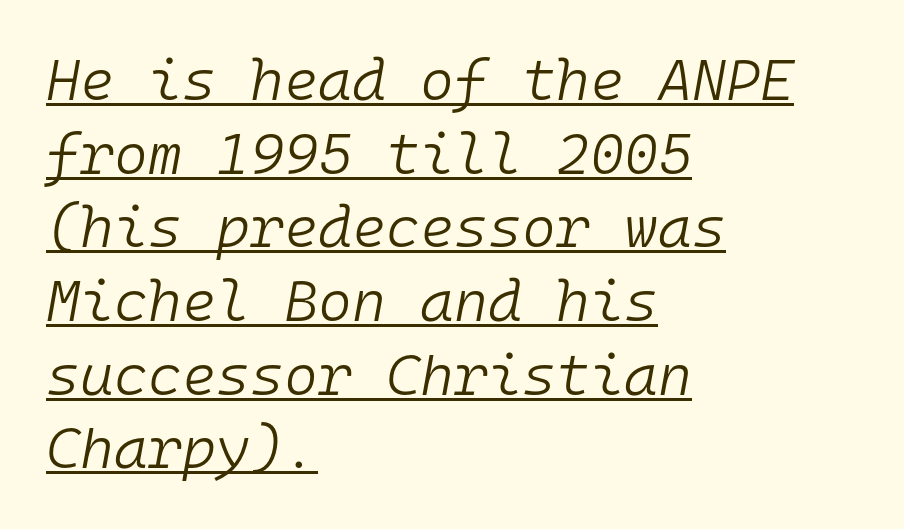
The specimen includes a rule beneath the text block's lines. Letter spacing: default. Looks like terminal output: every glyph gets an equal slot. Evenly set lines give the paragraph a standard silhouette. Posture: slanted.
